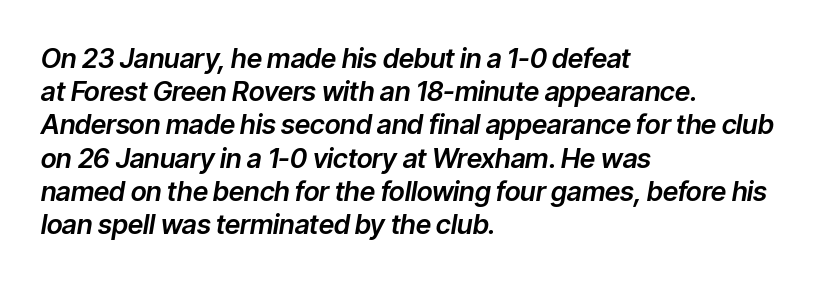
Quick note: italic. Glance below the letters and you will spot only blank space. Words appear dense and cohesive because spacing is normal. All the whitespace from short lines collects on the right.
